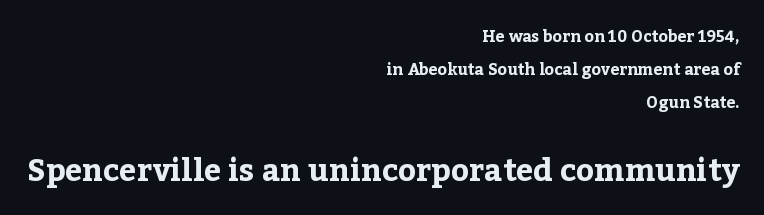
The image shows 31 px bold serif type, upright; set right-aligned, loose line spacing (2.05x), normal letter spacing, not underlined; the second (bottom) block is 1.94x larger; low stroke contrast and a medium x-height.
